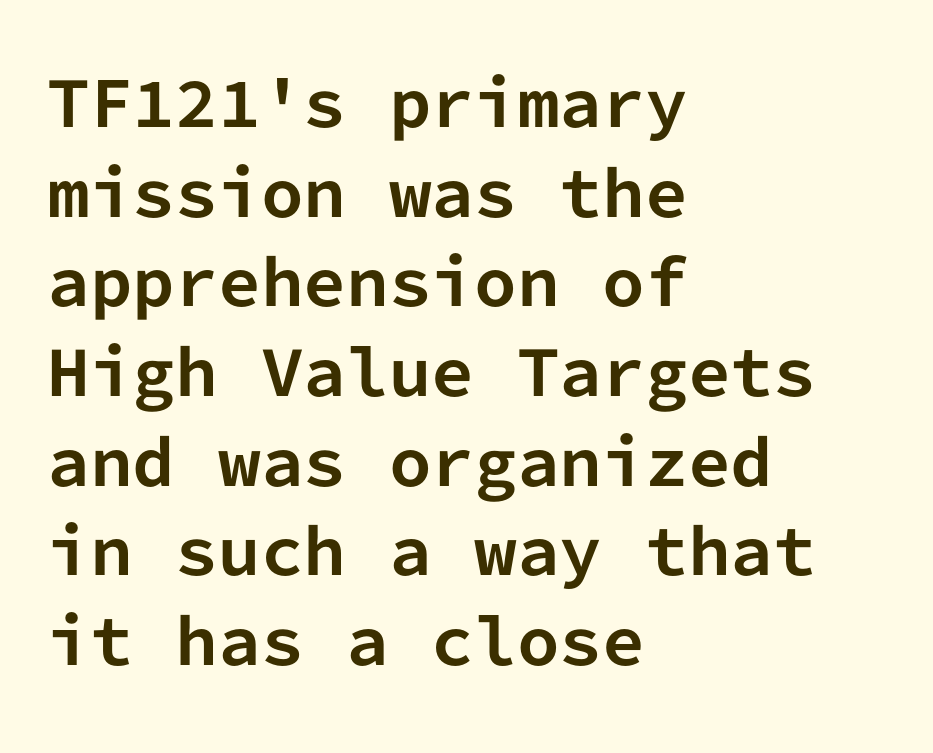
Here the designer chose a console-style face with uniform glyph widths. Each new line begins a customary step beneath the previous one. To sum up the face: it is a sans, with no serifs. The strip under each line holds only bare page. Horizontally, the lines are justified to the leading edge only. These lines carry a lot of weight — the face is fully bold.
